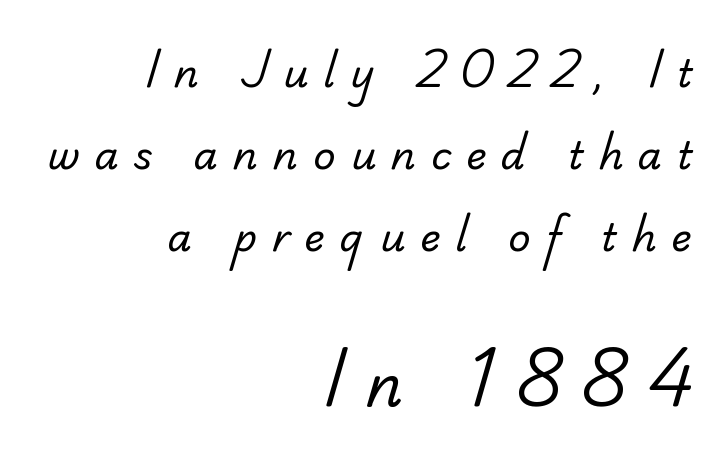
The letters advance in unequal steps, a hallmark of proportional type. The rag falls on the left side of this text block. Any mark beneath the type? The region is blank. The space between consecutive lines is lavish. Characters follow at a spacing far wider than the type designer built in. Look at the bottom of the vertical strokes: they stop flat, with no serifs.
